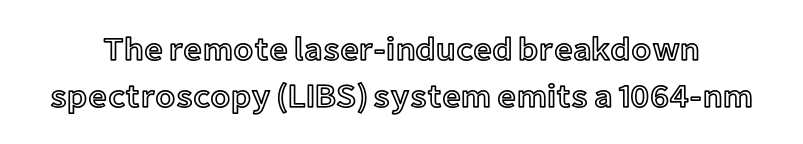
Is this a fixed-width face? No — the glyphs have proportional, varying widths. The area under the type is left untouched. You can tell it's not italic because the verticals are truly vertical. In terms of letterspacing, this is plain default setting. The lines sit at an ordinary, default distance from one another.
